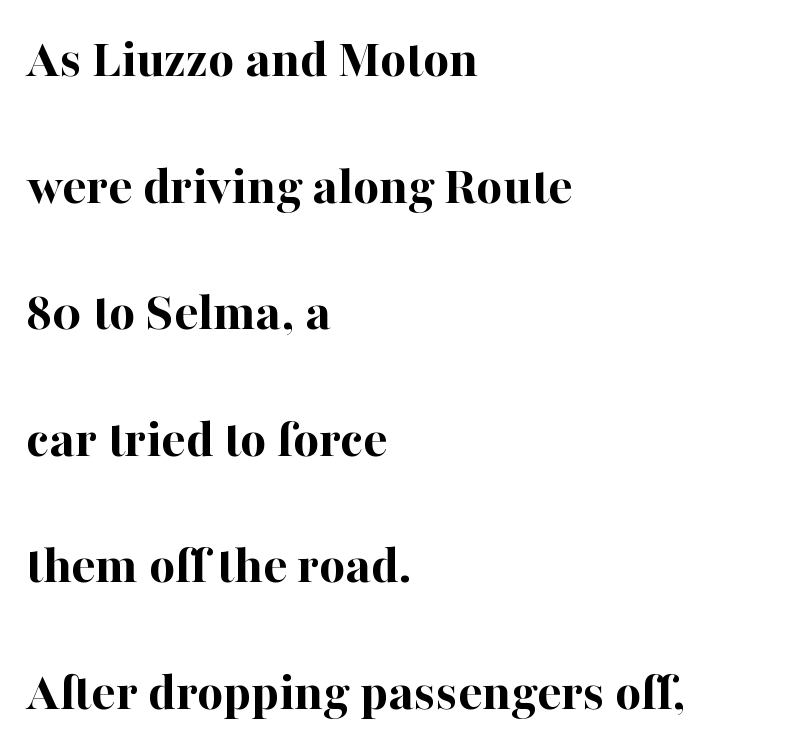
The image shows 56 px bold serif type, upright; set left-aligned, loose line spacing (2.26x), normal letter spacing, not underlined; high stroke contrast and a medium x-height.
